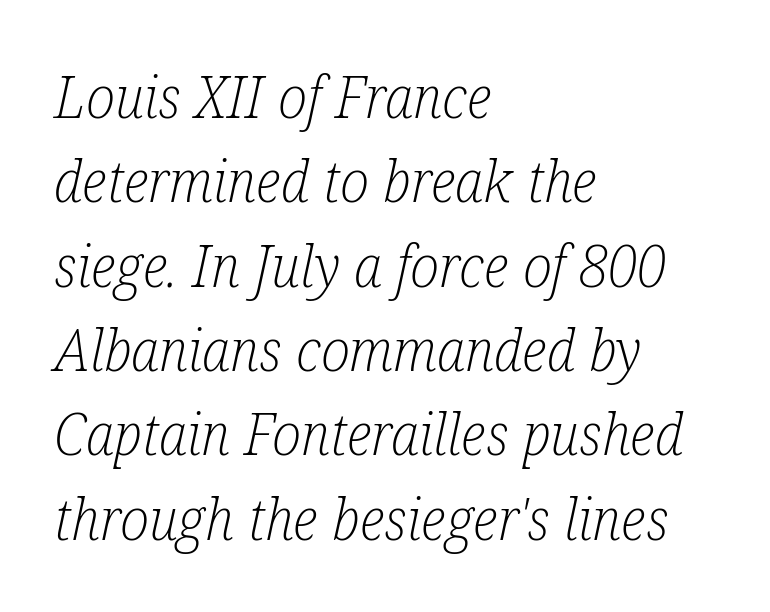
Q: Is the text bold? A: No.
Q: Is the text italic (slanted)? A: Yes, it leans right by about 12 degrees.
Q: Is the typeface a serif or a sans-serif typeface? A: Serif.
Q: Is the text underlined? A: No.
Q: How is the paragraph aligned? A: Left-aligned.
Q: Is the spacing between letters normal or unusually wide? A: Normal.
Q: Is the spacing between lines tight, normal or loose? A: Normal.
Q: Width (condensed, normal, or wide)? A: Condensed.
Q: Stroke contrast? A: Low.
Q: x-height? A: Medium.
Q: Monospaced? A: No.
